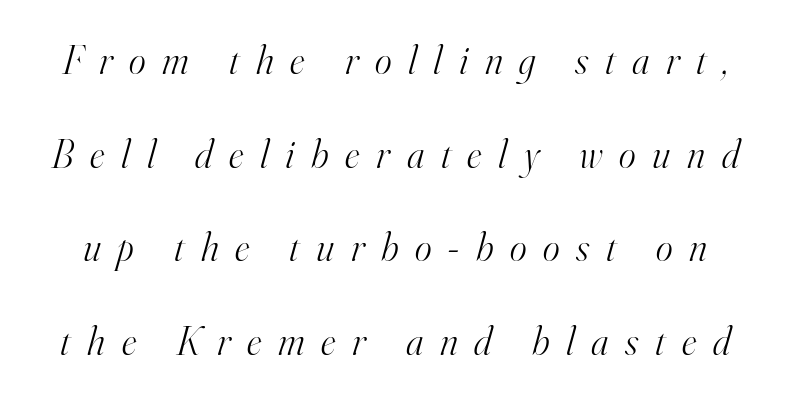
Q: Is the text bold? A: No.
Q: Is the text italic (slanted)? A: Yes, it leans right by about 16 degrees.
Q: Is the typeface a serif or a sans-serif typeface? A: Serif.
Q: Is the text underlined? A: No.
Q: Is the spacing between letters normal or unusually wide? A: Unusually wide.
Q: Is the spacing between lines tight, normal or loose? A: Loose.
Q: Width (condensed, normal, or wide)? A: Normal.
Q: Stroke contrast? A: High.
Q: x-height? A: Small.
Q: Monospaced? A: No.
